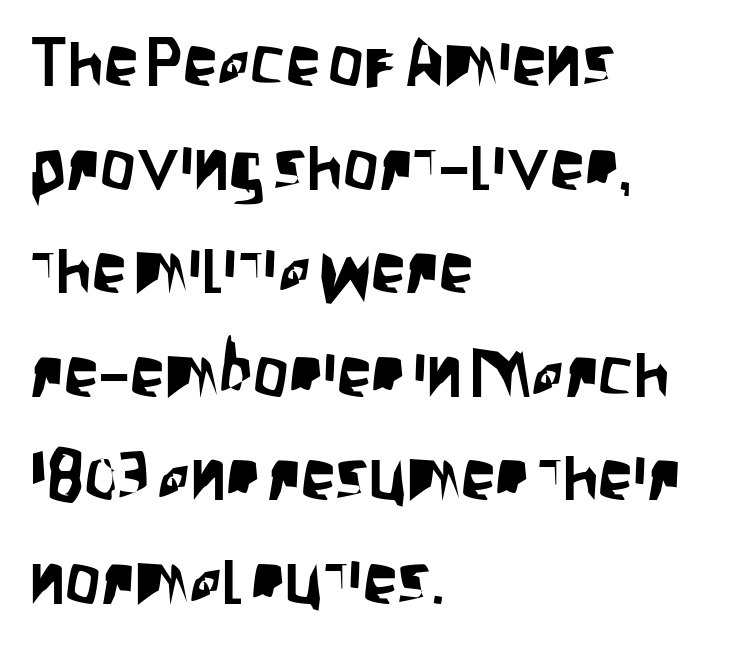
Q: Is the text italic (slanted)? A: No, it is upright.
Q: Is the typeface a serif or a sans-serif typeface? A: Sans-serif.
Q: Is the text underlined? A: No.
Q: How is the paragraph aligned? A: Left-aligned.
Q: Is the spacing between letters normal or unusually wide? A: Normal.
Q: Is the spacing between lines tight, normal or loose? A: Normal.
Q: Width (condensed, normal, or wide)? A: Condensed.
Q: Stroke contrast? A: Low.
Q: x-height? A: Large.
Q: Monospaced? A: No.
